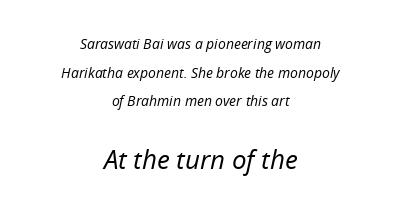
The image shows 26 px text type, italic (leaning right); set centered, loose line spacing (2.05x), normal letter spacing, not underlined; the second (bottom) block is 1.86x larger.
